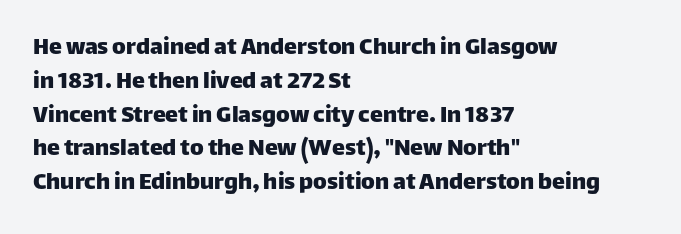
{"italic": "no", "underline": "no", "align": "left", "line_spacing": "normal", "line_spacing_ratio": 1.3, "letter_spacing": "normal", "letter_spacing_em": 0.0, "glyph_px": 26}
